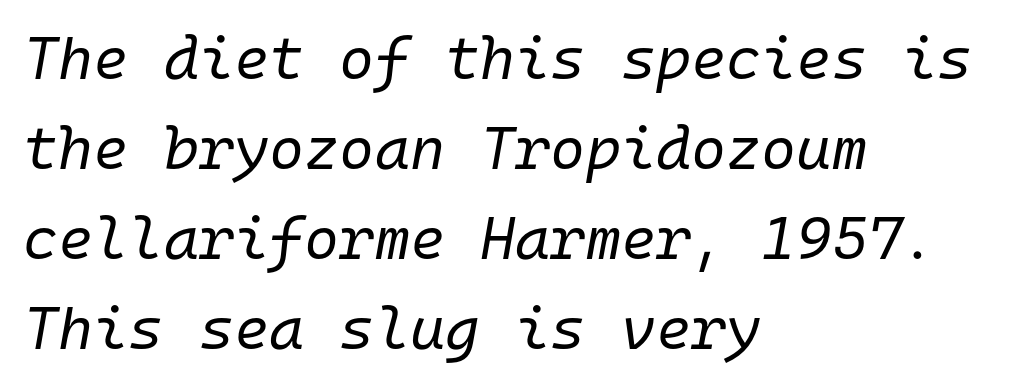
{"italic": "yes", "lean": "right", "slant_degrees": 10, "bold": "no", "weight": "regular", "width": "normal", "stroke_contrast": "low", "x_height": "medium", "monospaced": "yes", "underline": "no", "align": "left", "line_spacing": "normal", "line_spacing_ratio": 1.5, "letter_spacing": "normal", "letter_spacing_em": 0.0, "glyph_px": 60}
